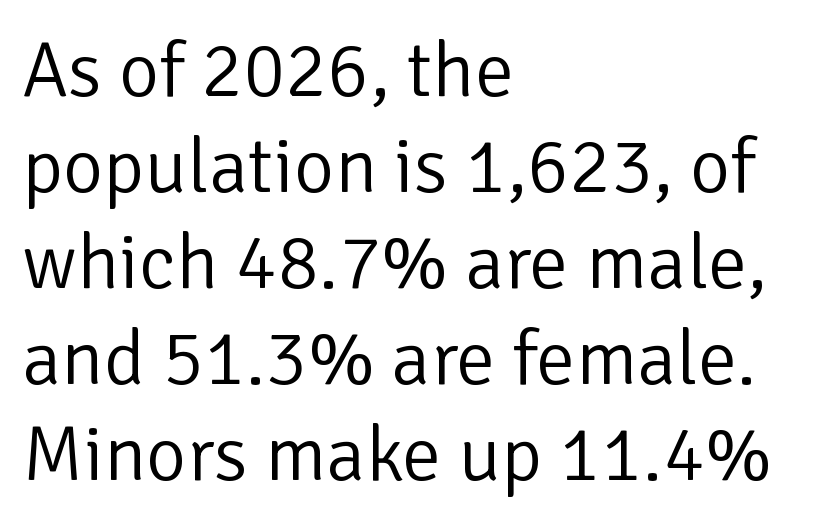
No chunkiness to these letters — they're not bold. Notice how the passage keeps a crisp vertical edge on the left only. This is roman type, the default non-slanted kind. Each row of text sits above clean, open space. The letters carry no serifs — their stems end cleanly without finishing strokes. The gaps between neighbouring characters are ordinary and unremarkable.
